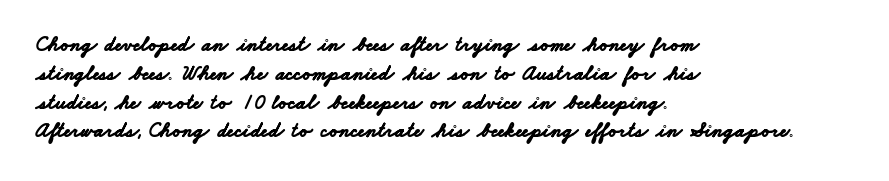
{"bold": "yes", "underline": "no", "align": "left", "line_spacing": "normal", "line_spacing_ratio": 1.37, "letter_spacing": "normal", "letter_spacing_em": 0.0, "glyph_px": 21}
